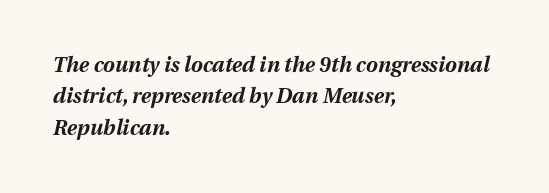
This block has exactly the height ordinary leading produces. Check under the words: just untouched page. Is the block centered? No — it sits flush against the left margin. Words appear dense and cohesive because spacing is normal. Compared with ordinary roman type, these characters are visibly tilted.
